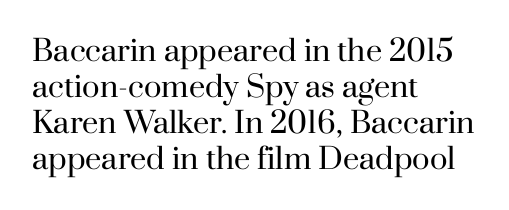
{"serif": "yes", "italic": "no", "bold": "no", "weight": "regular", "width": "normal", "stroke_contrast": "high", "x_height": "small", "monospaced": "no", "underline": "no", "align": "left", "line_spacing_ratio": 1.24, "letter_spacing": "normal", "letter_spacing_em": 0.0, "glyph_px": 29}
